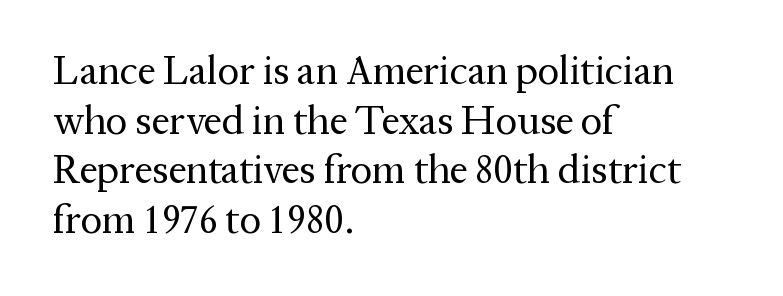
Note the varied advance widths — an 'i' is clearly narrower than an 'm'. Notice how the passage keeps a crisp vertical edge on the left only. Type without underlining. No extra tracking has been applied to these lines.
